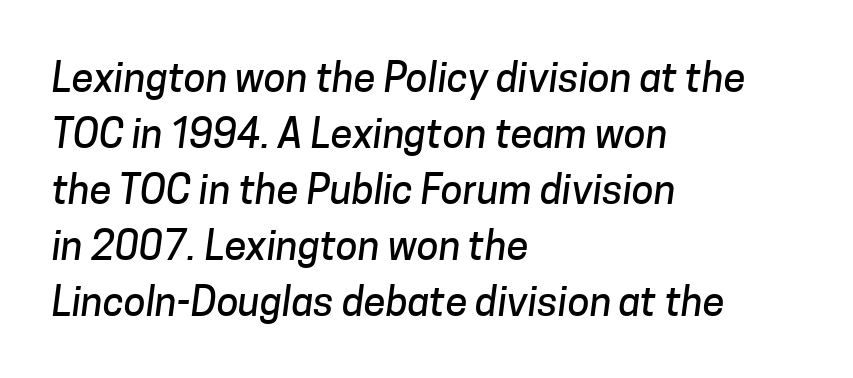
The image shows 40 px sans-serif type; set left-aligned, normal line spacing (1.4x), normal letter spacing, not underlined; low stroke contrast and a medium x-height.
